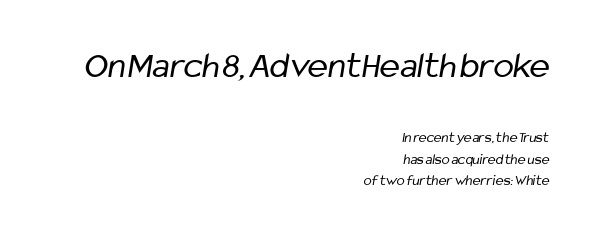
Q: Is the text bold? A: No.
Q: Is the typeface a serif or a sans-serif typeface? A: Sans-serif.
Q: Is the text underlined? A: No.
Q: How is the paragraph aligned? A: Right-aligned.
Q: Is the spacing between letters normal or unusually wide? A: Normal.
Q: Is the spacing between lines tight, normal or loose? A: Normal.
Q: Which block of text is set in a larger size, the first (top) or the second (bottom)? A: The first (top) one.
Q: Width (condensed, normal, or wide)? A: Condensed.
Q: Stroke contrast? A: Low.
Q: x-height? A: Medium.
Q: Monospaced? A: No.
